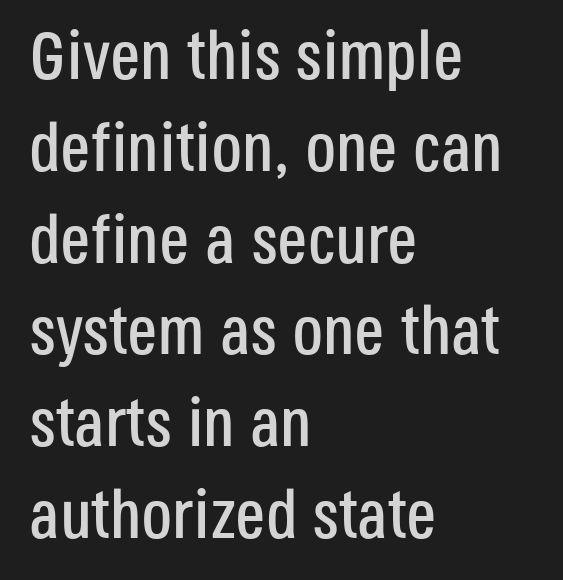
Q: Is the text italic (slanted)? A: No, it is upright.
Q: Is the typeface a serif or a sans-serif typeface? A: Sans-serif.
Q: Is the text underlined? A: No.
Q: How is the paragraph aligned? A: Left-aligned.
Q: Is the spacing between letters normal or unusually wide? A: Normal.
Q: Is the spacing between lines tight, normal or loose? A: Normal.
Q: Width (condensed, normal, or wide)? A: Condensed.
Q: Stroke contrast? A: Low.
Q: x-height? A: Large.
Q: Monospaced? A: No.
